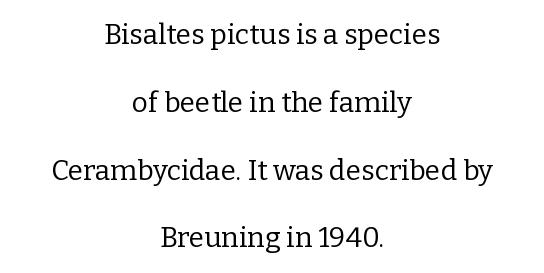
The image shows 28 px regular-weight serif type, upright; set centered, loose line spacing (2.42x), normal letter spacing, not underlined; low stroke contrast and a medium x-height.
